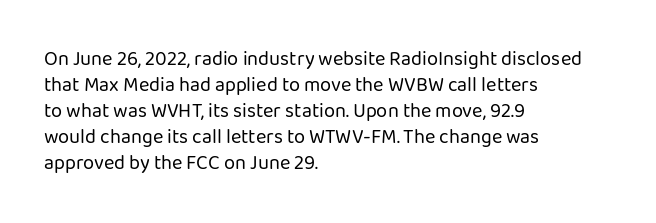
The image shows 20 px text type, upright; set left-aligned, normal line spacing (1.3x), normal letter spacing, not underlined.
